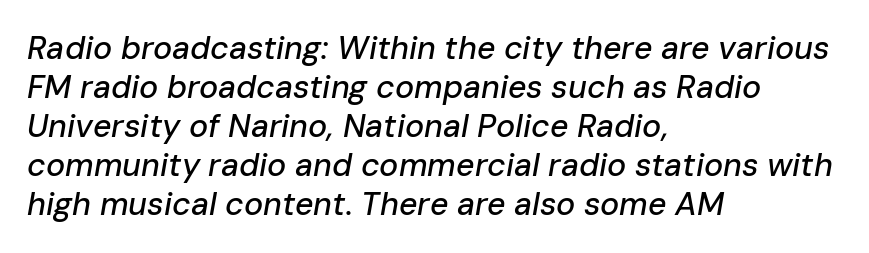
{"italic": "yes", "lean": "right", "slant_degrees": 10, "width": "normal", "stroke_contrast": "low", "x_height": "medium", "monospaced": "no", "underline": "no", "align": "left", "line_spacing_ratio": 1.22, "letter_spacing": "normal", "letter_spacing_em": 0.0, "glyph_px": 32}
